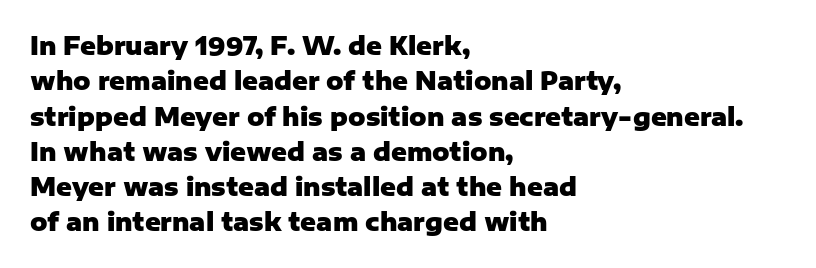
{"italic": "no", "bold": "yes", "underline": "no", "align": "left", "line_spacing": "normal", "line_spacing_ratio": 1.47, "letter_spacing": "normal", "letter_spacing_em": 0.0, "glyph_px": 24}
